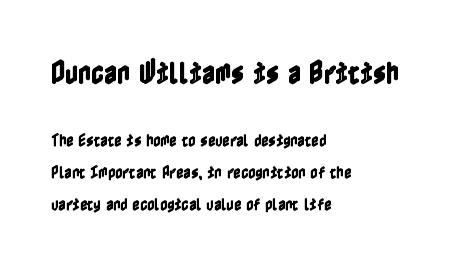
The image shows 25 px text type, upright; set left-aligned, loose line spacing (2.28x), normal letter spacing, not underlined; the first (top) block is 1.79x larger.
